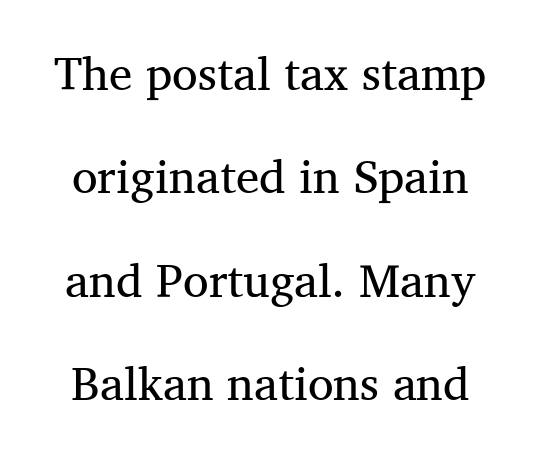
Alignment: centered. The strip under each line holds only bare page. Note: serifs present on the glyphs. In terms of posture, this sample is upright. Heaviness? Minimal to ordinary, like unemphasized prose. The block of text is sparse from top to bottom, with ample space between rows.
